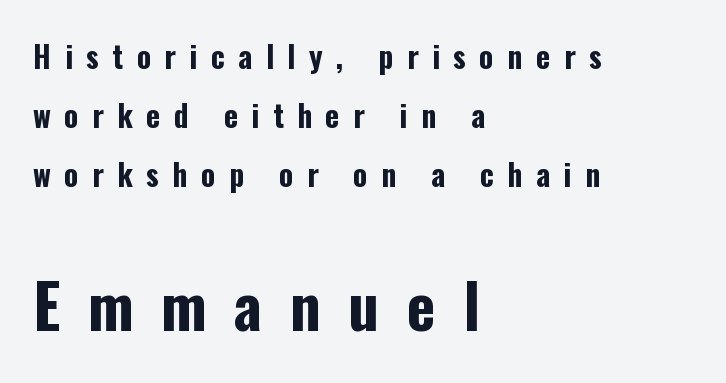
Q: Is the text bold? A: Yes.
Q: Is the text italic (slanted)? A: No, it is upright.
Q: Is the typeface a serif or a sans-serif typeface? A: Sans-serif.
Q: Is the text underlined? A: No.
Q: How is the paragraph aligned? A: Left-aligned.
Q: Is the spacing between letters normal or unusually wide? A: Unusually wide.
Q: Is the spacing between lines tight, normal or loose? A: Loose.
Q: Which block of text is set in a larger size, the first (top) or the second (bottom)? A: The second (bottom) one.
Q: Width (condensed, normal, or wide)? A: Condensed.
Q: Stroke contrast? A: Low.
Q: x-height? A: Medium.
Q: Monospaced? A: No.
